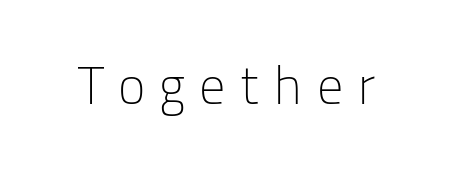
How are the letters spaced? Widely, with obvious added tracking. Posture: vertical. The letterforms sit at book weight or below. No word sits above an underline. No feet cap the strokes, marking this as sans-serif type.
